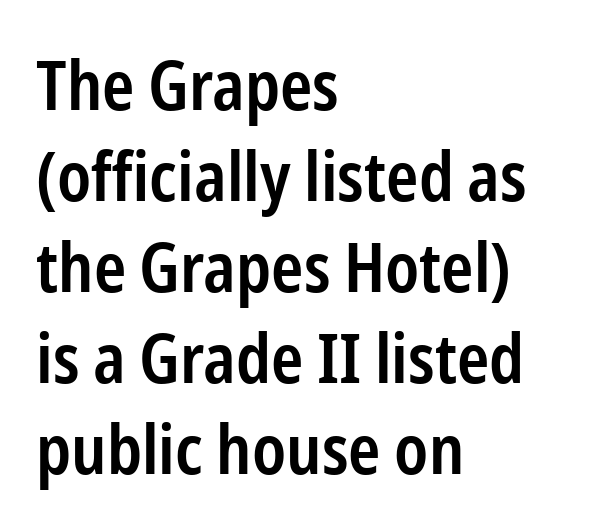
The image shows 69 px semibold, condensed sans-serif type, upright; set left-aligned, normal line spacing (1.32x), normal letter spacing, not underlined; low stroke contrast and a medium x-height.
